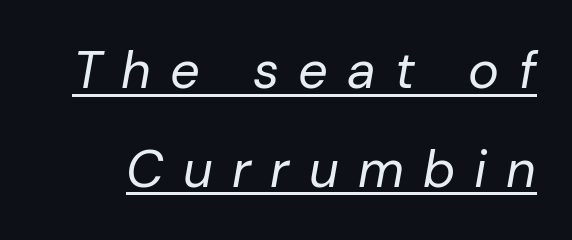
Q: Is the text bold? A: No.
Q: Is the text italic (slanted)? A: Yes, it leans right by about 10 degrees.
Q: Is the text underlined? A: Yes.
Q: Is the spacing between letters normal or unusually wide? A: Unusually wide.
Q: Is the spacing between lines tight, normal or loose? A: Loose.
Q: Width (condensed, normal, or wide)? A: Normal.
Q: Stroke contrast? A: Low.
Q: x-height? A: Medium.
Q: Monospaced? A: No.
